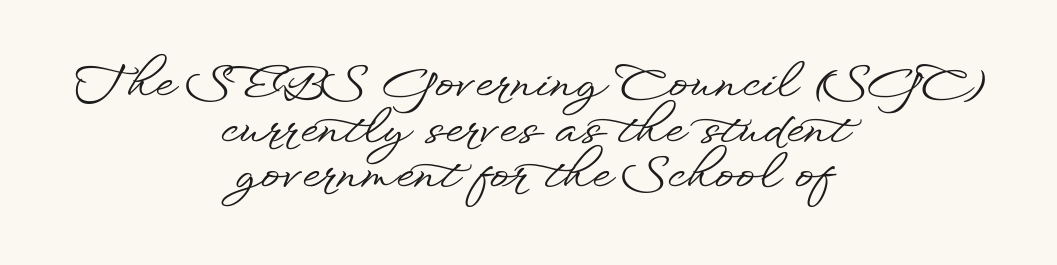
Proportional: the letters do not fall into vertical columns. Which margin do the lines hug? Neither — every line sits in the middle. The passage shown has conventional tracking throughout. The passage shown is not underscored anywhere.
